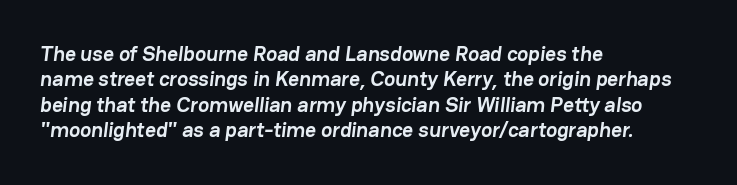
Q: Is the text bold? A: Yes.
Q: Is the text underlined? A: No.
Q: How is the paragraph aligned? A: Left-aligned.
Q: Is the spacing between letters normal or unusually wide? A: Normal.
